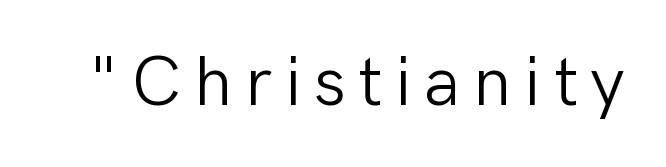
{"serif": "no", "italic": "no", "bold": "no", "weight": "light", "width": "normal", "stroke_contrast": "low", "x_height": "medium", "monospaced": "no", "underline": "no", "glyph_px": 70}
